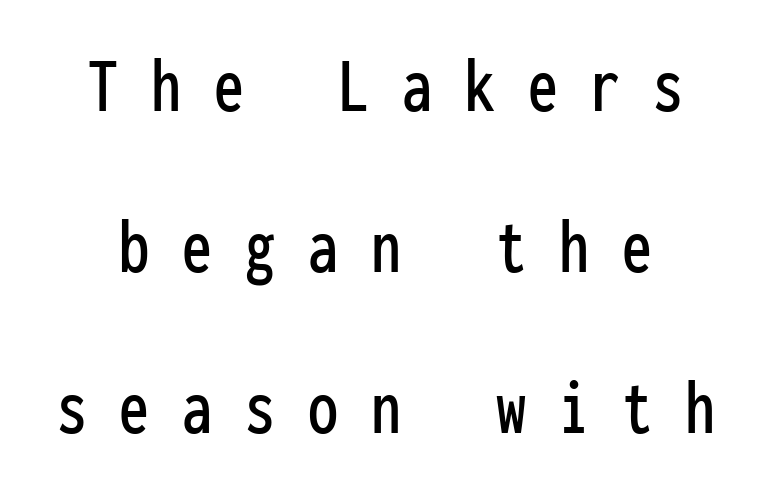
Q: Is the text italic (slanted)? A: No, it is upright.
Q: Is the typeface a serif or a sans-serif typeface? A: Sans-serif.
Q: Is the text underlined? A: No.
Q: Is the spacing between letters normal or unusually wide? A: Unusually wide.
Q: Is the spacing between lines tight, normal or loose? A: Loose.
Q: Width (condensed, normal, or wide)? A: Condensed.
Q: Stroke contrast? A: Low.
Q: x-height? A: Medium.
Q: Monospaced? A: Yes.
